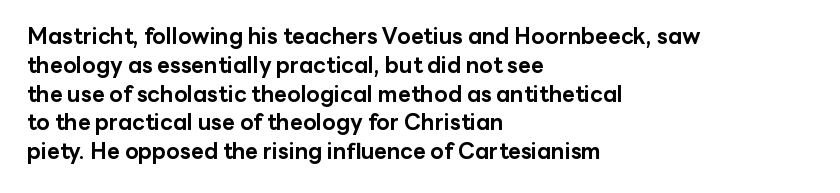
The rows are spaced the way most documents space them. Its strokes are broad and dark, the hallmark of bold type. Posture: upright roman. A bare baseline throughout the passage.
